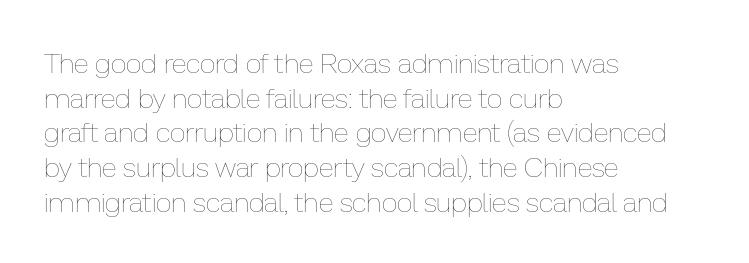
Q: Is the text bold? A: No.
Q: Is the text italic (slanted)? A: No, it is upright.
Q: Is the text underlined? A: No.
Q: How is the paragraph aligned? A: Left-aligned.
Q: Is the spacing between letters normal or unusually wide? A: Normal.
Q: Width (condensed, normal, or wide)? A: Normal.
Q: Stroke contrast? A: Low.
Q: x-height? A: Medium.
Q: Monospaced? A: No.
